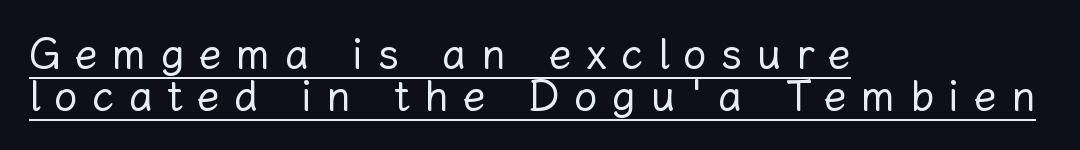
Inter-character spacing is expanded well beyond the font's built-in metrics. Looks like regular typesetting: each glyph gets only the width it needs. Reading down the block, your eye returns to a fixed left position each line. If you measured baseline to baseline, you'd find a short distance. The specimen reads as upright at a glance.
